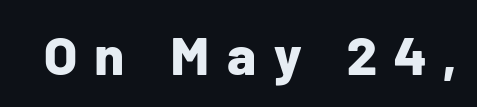
{"serif": "no", "italic": "no", "bold": "yes", "weight": "bold", "width": "normal", "stroke_contrast": "low", "x_height": "medium", "monospaced": "no", "underline": "no", "letter_spacing": "wide", "letter_spacing_em": 0.32, "glyph_px": 54}
